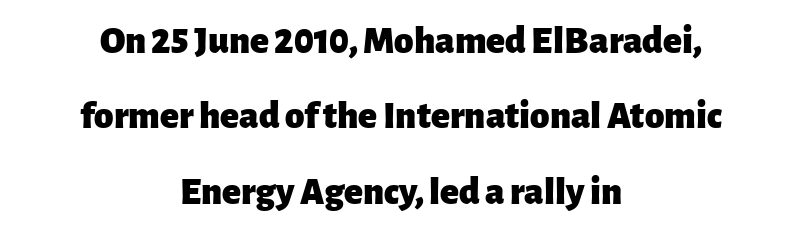
The image shows 39 px heavy sans-serif type, upright; set centered, loose line spacing (1.93x), normal letter spacing, not underlined; low stroke contrast and a medium x-height.
